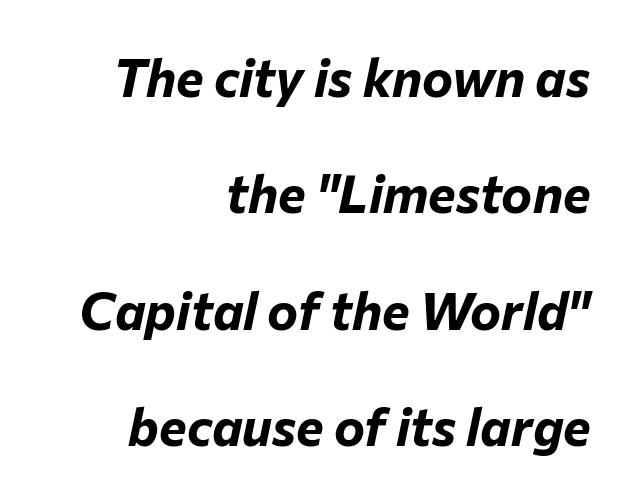
Q: Is the text bold? A: Yes.
Q: Is the text italic (slanted)? A: Yes, it leans right by about 12 degrees.
Q: Is the text underlined? A: No.
Q: How is the paragraph aligned? A: Right-aligned.
Q: Is the spacing between letters normal or unusually wide? A: Normal.
Q: Is the spacing between lines tight, normal or loose? A: Loose.
Q: Width (condensed, normal, or wide)? A: Normal.
Q: Stroke contrast? A: Low.
Q: x-height? A: Medium.
Q: Monospaced? A: No.
